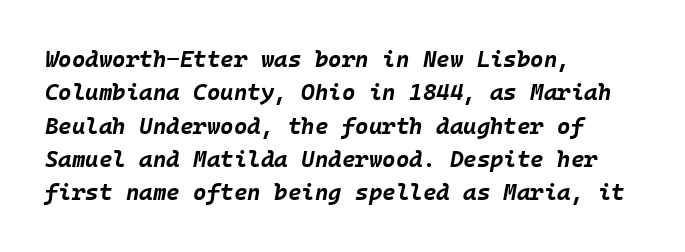
Q: Is the text bold? A: Yes.
Q: Is the text italic (slanted)? A: Yes, it leans right by about 10 degrees.
Q: Is the text underlined? A: No.
Q: How is the paragraph aligned? A: Left-aligned.
Q: Is the spacing between letters normal or unusually wide? A: Normal.
Q: Is the spacing between lines tight, normal or loose? A: Normal.
